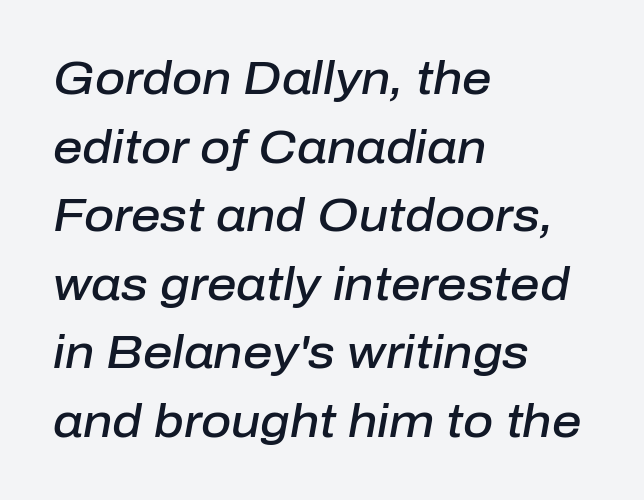
The image shows 46 px semibold type, italic (leaning right); set left-aligned, normal line spacing (1.49x), normal letter spacing, not underlined; low stroke contrast and a medium x-height.
